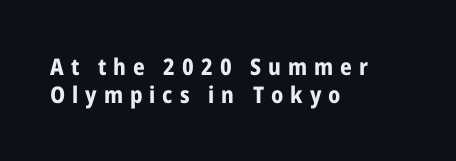
Q: Is the text bold? A: Yes.
Q: Is the text italic (slanted)? A: No, it is upright.
Q: Is the text underlined? A: No.
Q: How is the paragraph aligned? A: Left-aligned.
Q: Is the spacing between letters normal or unusually wide? A: Unusually wide.
